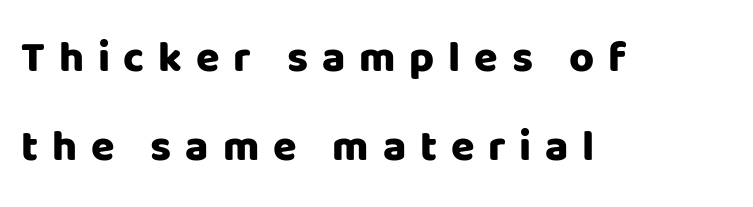
Q: Is the text bold? A: Yes.
Q: Is the text italic (slanted)? A: No, it is upright.
Q: Is the typeface a serif or a sans-serif typeface? A: Sans-serif.
Q: Is the text underlined? A: No.
Q: How is the paragraph aligned? A: Left-aligned.
Q: Is the spacing between letters normal or unusually wide? A: Unusually wide.
Q: Is the spacing between lines tight, normal or loose? A: Loose.
Q: Width (condensed, normal, or wide)? A: Normal.
Q: Stroke contrast? A: Low.
Q: x-height? A: Large.
Q: Monospaced? A: No.
